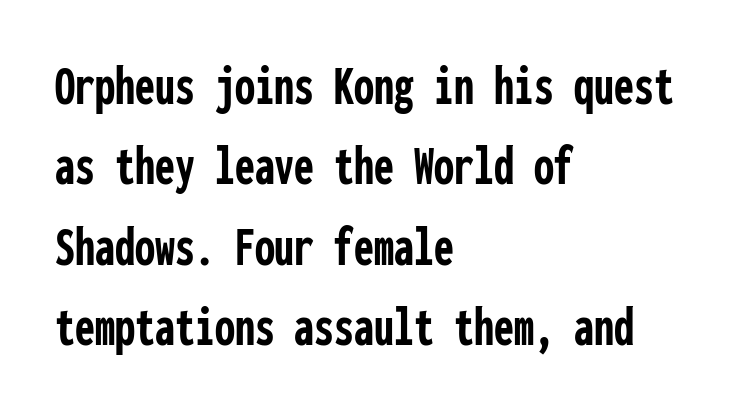
{"serif": "no", "italic": "no", "bold": "yes", "weight": "semibold", "width": "condensed", "stroke_contrast": "low", "x_height": "medium", "monospaced": "yes", "underline": "no", "align": "left", "line_spacing": "normal", "line_spacing_ratio": 1.41, "letter_spacing": "normal", "letter_spacing_em": 0.0, "glyph_px": 57}
